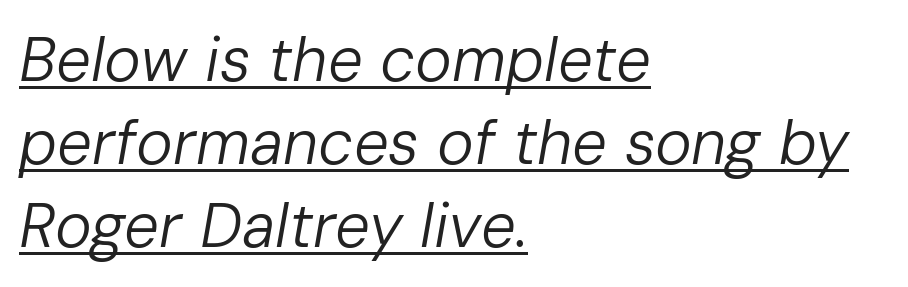
Q: Is the text bold? A: No.
Q: Is the text italic (slanted)? A: Yes, it leans right by about 10 degrees.
Q: Is the text underlined? A: Yes.
Q: How is the paragraph aligned? A: Left-aligned.
Q: Is the spacing between letters normal or unusually wide? A: Normal.
Q: Is the spacing between lines tight, normal or loose? A: Normal.
Q: Width (condensed, normal, or wide)? A: Normal.
Q: Stroke contrast? A: Low.
Q: x-height? A: Medium.
Q: Monospaced? A: No.
